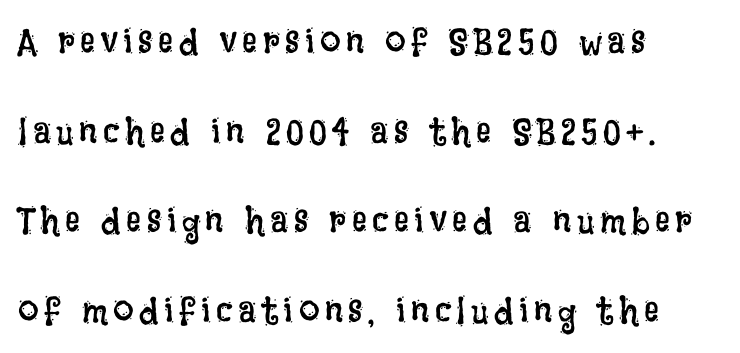
The image shows 37 px regular-weight, condensed type, upright; set left-aligned, loose line spacing (2.42x), not underlined; low stroke contrast and a large x-height.
